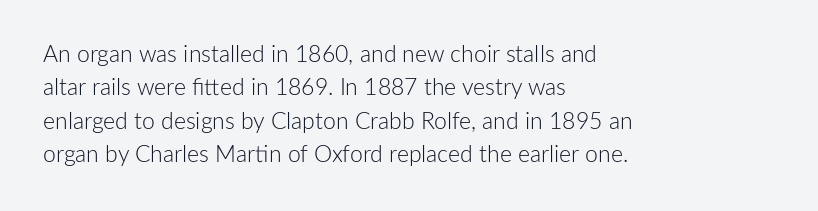
The image shows 23 px text type, upright; set left-aligned, normal line spacing (1.45x), normal letter spacing, not underlined.
